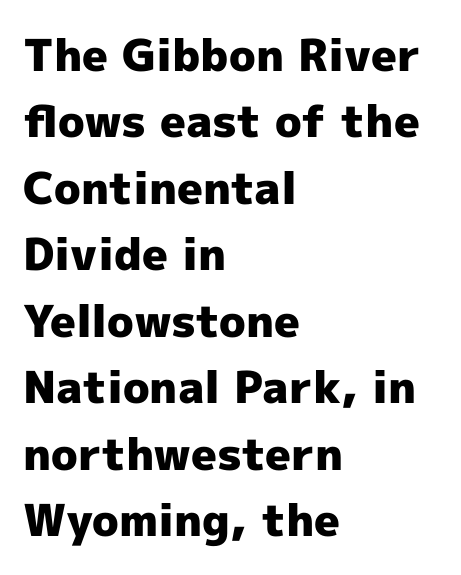
{"serif": "no", "italic": "no", "bold": "yes", "weight": "heavy", "width": "normal", "x_height": "medium", "monospaced": "no", "underline": "no", "align": "left", "line_spacing": "normal", "line_spacing_ratio": 1.51, "letter_spacing": "normal", "letter_spacing_em": 0.0, "glyph_px": 44}
